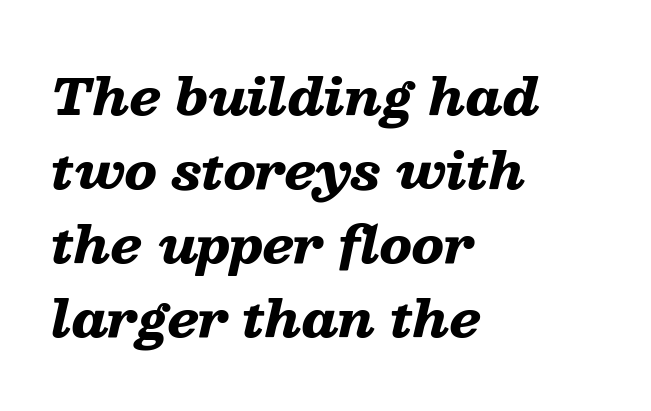
{"italic": "yes", "lean": "right", "slant_degrees": 13, "bold": "yes", "weight": "heavy", "width": "wide", "stroke_contrast": "low", "x_height": "medium", "monospaced": "no", "underline": "no", "align": "left", "line_spacing": "normal", "line_spacing_ratio": 1.48, "letter_spacing": "normal", "letter_spacing_em": 0.0, "glyph_px": 50}
